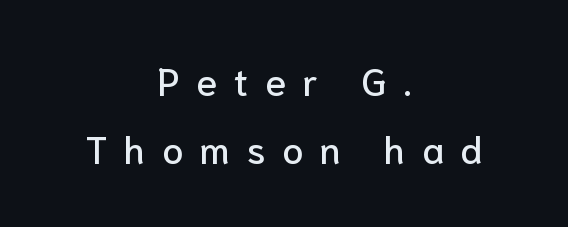
Q: Is the text italic (slanted)? A: No, it is upright.
Q: Is the typeface a serif or a sans-serif typeface? A: Sans-serif.
Q: Is the text underlined? A: No.
Q: How is the paragraph aligned? A: Centered.
Q: Is the spacing between letters normal or unusually wide? A: Unusually wide.
Q: Width (condensed, normal, or wide)? A: Normal.
Q: Stroke contrast? A: Low.
Q: x-height? A: Medium.
Q: Monospaced? A: No.
